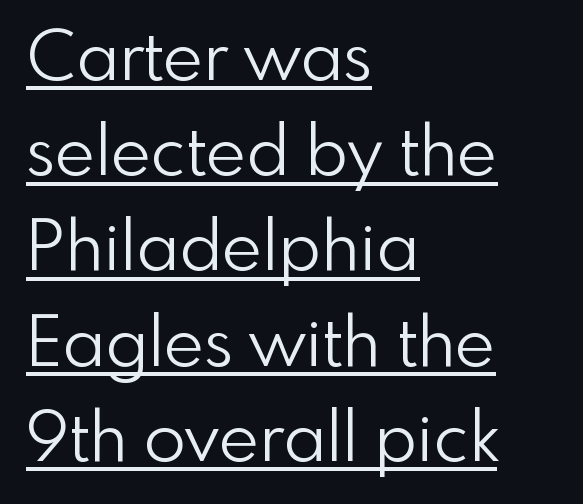
{"serif": "no", "italic": "no", "bold": "no", "weight": "light", "width": "normal", "stroke_contrast": "low", "x_height": "small", "monospaced": "no", "underline": "yes", "align": "left", "line_spacing": "normal", "line_spacing_ratio": 1.38, "letter_spacing": "normal", "letter_spacing_em": 0.0, "glyph_px": 69}
